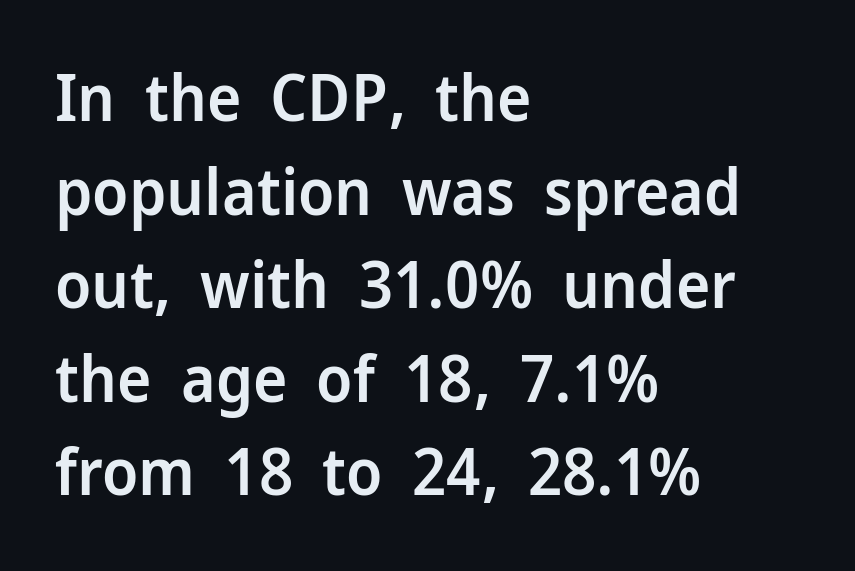
{"serif": "no", "italic": "no", "bold": "semi", "weight": "semibold", "width": "normal", "stroke_contrast": "low", "x_height": "medium", "monospaced": "no", "underline": "no", "align": "left", "line_spacing": "normal", "line_spacing_ratio": 1.44, "letter_spacing": "normal", "letter_spacing_em": 0.0, "glyph_px": 65}
